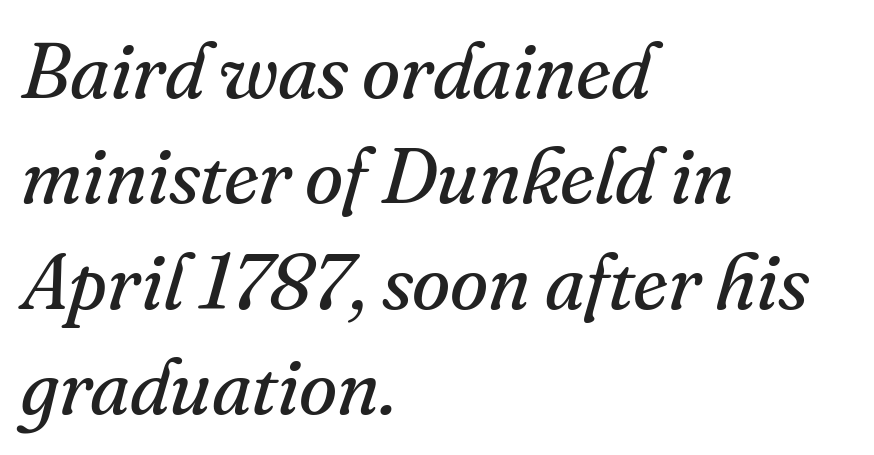
Q: Is the text bold? A: No.
Q: Is the text italic (slanted)? A: Yes, it leans right by about 16 degrees.
Q: Is the typeface a serif or a sans-serif typeface? A: Serif.
Q: Is the text underlined? A: No.
Q: How is the paragraph aligned? A: Left-aligned.
Q: Is the spacing between letters normal or unusually wide? A: Normal.
Q: Is the spacing between lines tight, normal or loose? A: Normal.
Q: Width (condensed, normal, or wide)? A: Normal.
Q: Stroke contrast? A: Medium.
Q: x-height? A: Small.
Q: Monospaced? A: No.
